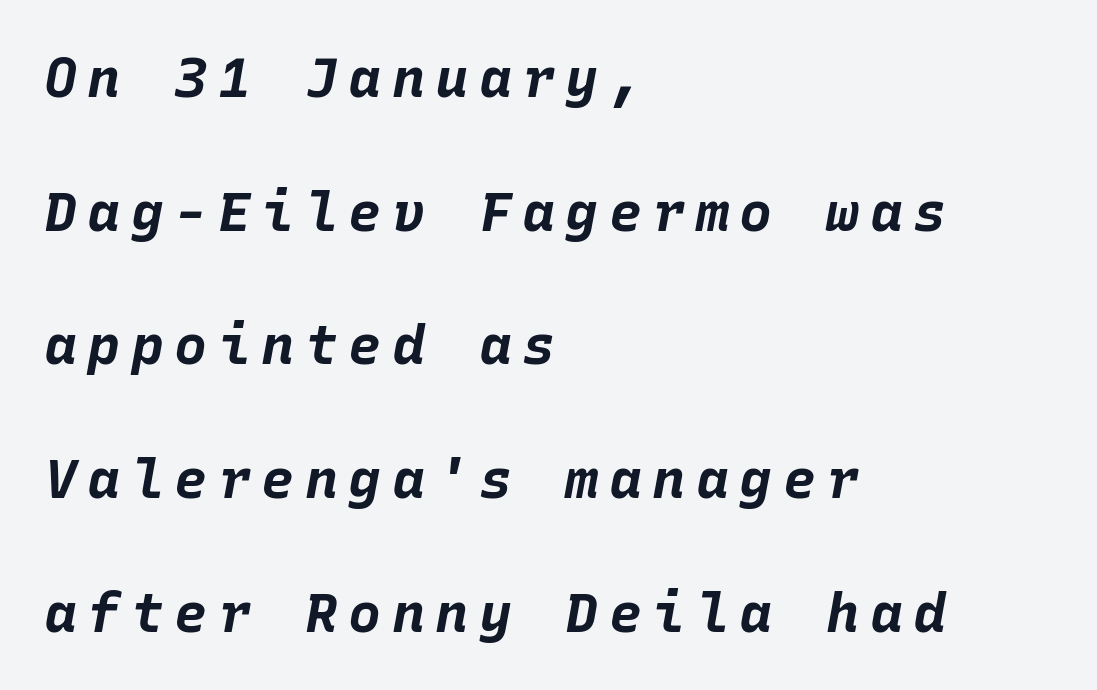
As a designer I'd log this as weight 700, bold. In terms of leading, this rendering errs on the spacious side. Decoration check: the copy has no underline. Designer's note — italics engaged. Note the uniform advance width — an 'i' takes as much space as an 'm'. Caption: multi-line text, flush left, ragged right.
